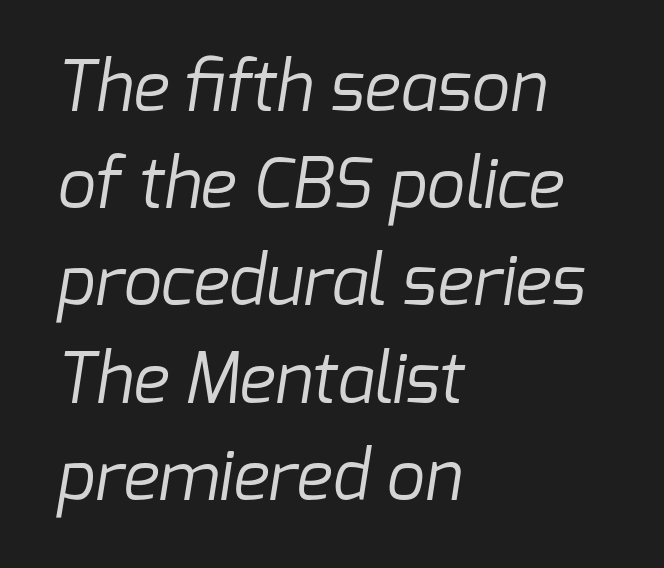
{"serif": "no", "bold": "no", "weight": "regular", "width": "normal", "stroke_contrast": "low", "x_height": "medium", "monospaced": "no", "underline": "no", "align": "left", "line_spacing": "normal", "line_spacing_ratio": 1.43, "letter_spacing": "normal", "letter_spacing_em": 0.0, "glyph_px": 68}
